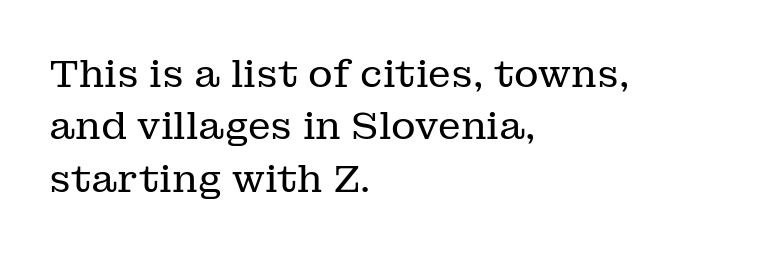
Q: Is the text bold? A: No.
Q: Is the text italic (slanted)? A: No, it is upright.
Q: Is the typeface a serif or a sans-serif typeface? A: Serif.
Q: Is the text underlined? A: No.
Q: How is the paragraph aligned? A: Left-aligned.
Q: Is the spacing between letters normal or unusually wide? A: Normal.
Q: Is the spacing between lines tight, normal or loose? A: Normal.
Q: Width (condensed, normal, or wide)? A: Normal.
Q: Stroke contrast? A: Low.
Q: x-height? A: Medium.
Q: Monospaced? A: No.
